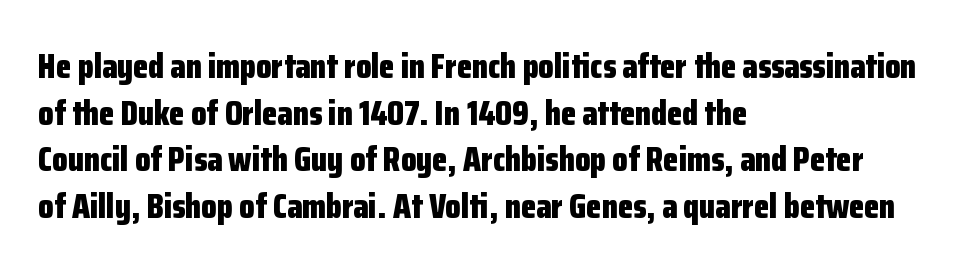
Q: Is the text bold? A: Yes.
Q: Is the text italic (slanted)? A: No, it is upright.
Q: Is the typeface a serif or a sans-serif typeface? A: Sans-serif.
Q: Is the text underlined? A: No.
Q: How is the paragraph aligned? A: Left-aligned.
Q: Is the spacing between letters normal or unusually wide? A: Normal.
Q: Is the spacing between lines tight, normal or loose? A: Normal.
Q: Width (condensed, normal, or wide)? A: Condensed.
Q: Stroke contrast? A: Low.
Q: x-height? A: Medium.
Q: Monospaced? A: No.
